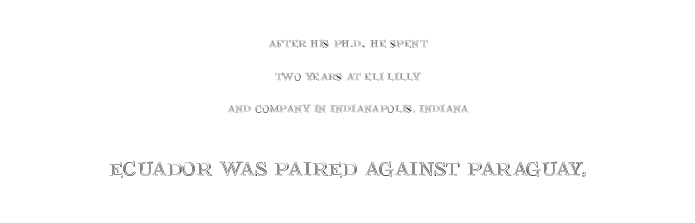
Rule under the text: the space is simply empty. Block two is the big one; block one sits smaller above it. Is there much room between lines? Yes — plenty of vertical air separates them. If you drew a line through each stem, it would be perfectly vertical. Casual observation: everything's sitting right in the middle.
